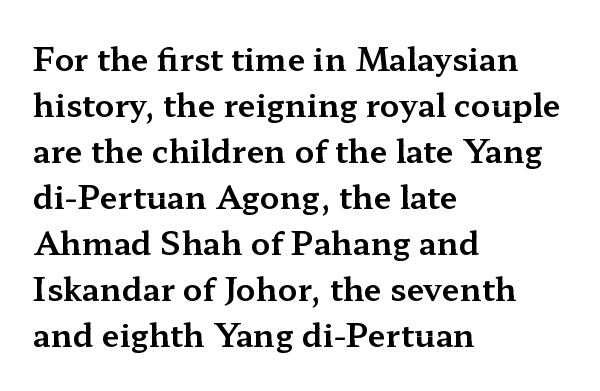
{"serif": "yes", "italic": "no", "width": "wide", "stroke_contrast": "medium", "x_height": "medium", "monospaced": "no", "underline": "no", "align": "left", "line_spacing": "normal", "line_spacing_ratio": 1.44, "letter_spacing": "normal", "letter_spacing_em": 0.0, "glyph_px": 32}
